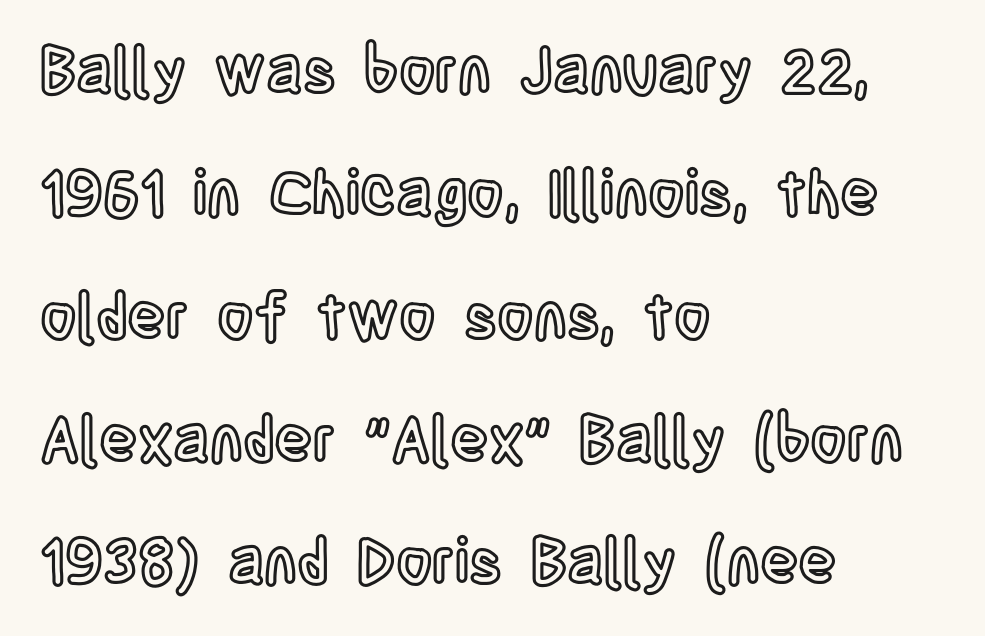
The image shows 63 px condensed type, upright; set left-aligned, loose line spacing (1.95x), normal letter spacing, not underlined; a large x-height.
